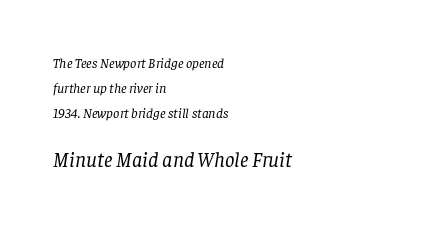
Q: Is the text bold? A: No.
Q: Is the text italic (slanted)? A: Yes, it leans right by about 8 degrees.
Q: Is the text underlined? A: No.
Q: How is the paragraph aligned? A: Left-aligned.
Q: Is the spacing between letters normal or unusually wide? A: Normal.
Q: Which block of text is set in a larger size, the first (top) or the second (bottom)? A: The second (bottom) one.
